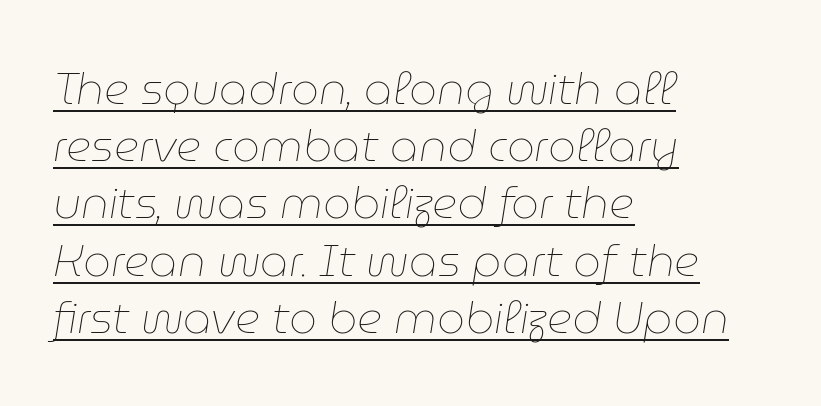
The image shows 44 px thin type, italic (leaning right); set left-aligned, normal line spacing (1.3x), normal letter spacing, underlined; low stroke contrast and a medium x-height.
